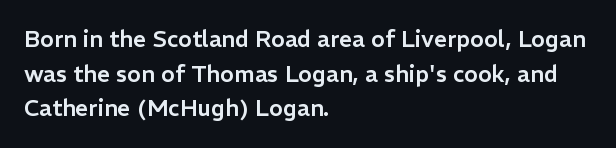
Students, observe: this is what conventionally led text looks like. Has an underline been added? It has not. Words appear dense and cohesive because spacing is normal. If you drew a ruler down the left edge, every line would touch it.
